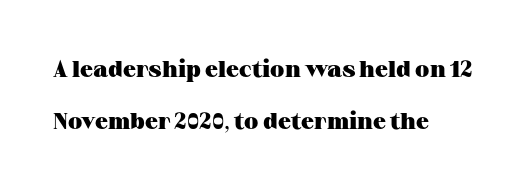
Spacing between characters is what you'd get straight out of the box. Glance below the letters and you will spot only blank space. The face used here has the dense, thick strokes of a bold. Ordinary non-slanted type is in use. What's the leading like? Stretched, with rows far apart.
